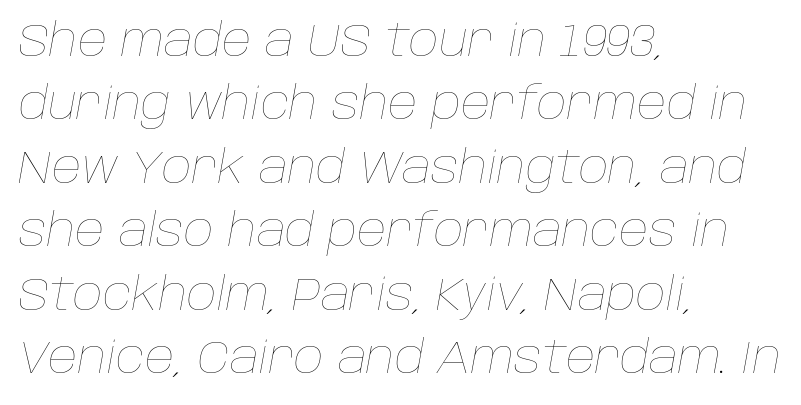
Teacher's note: observe the even left margin — that is flush-left alignment. If you drew a line through each stem, it would be angled. In terms of leading, this rendering sits right in the middle. Underlining? Definitely not there.
